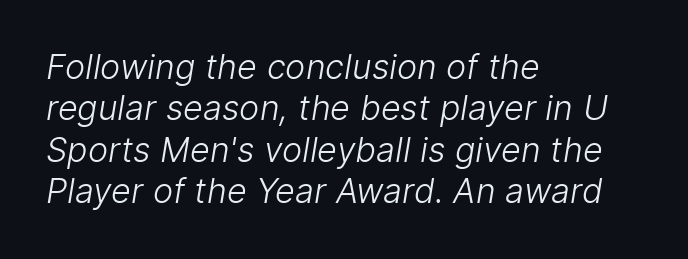
Q: Is the text bold? A: No.
Q: Is the typeface a serif or a sans-serif typeface? A: Sans-serif.
Q: Is the text underlined? A: No.
Q: How is the paragraph aligned? A: Left-aligned.
Q: Is the spacing between letters normal or unusually wide? A: Normal.
Q: Width (condensed, normal, or wide)? A: Normal.
Q: Stroke contrast? A: Low.
Q: x-height? A: Medium.
Q: Monospaced? A: No.
